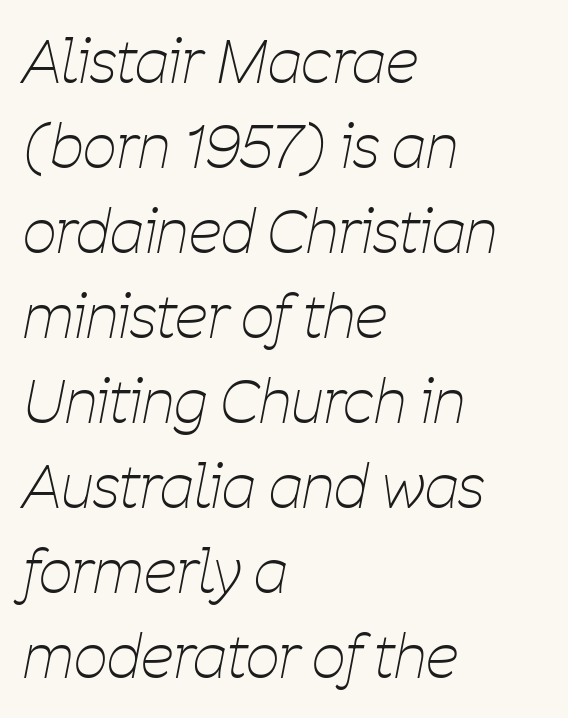
Leading matches the norm, producing a regular column. Each letter keeps its own natural width here, so spacing adapts to shape. Only glyphs here, with clear space below each row. Caption: multi-line text, flush left, ragged right.
